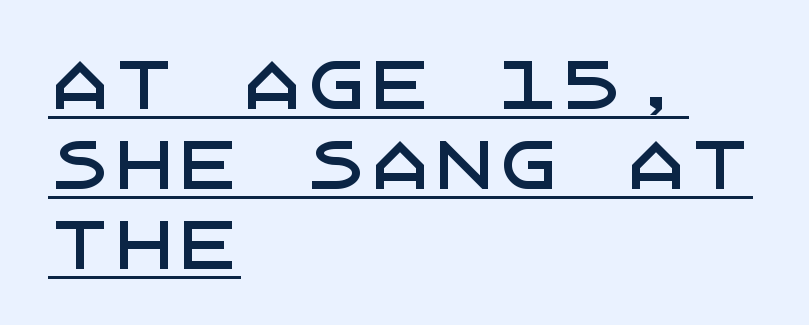
The image shows 64 px sans-serif type, upright; set left-aligned, normal line spacing (1.25x), normal letter spacing, underlined; low stroke contrast and a large x-height.
